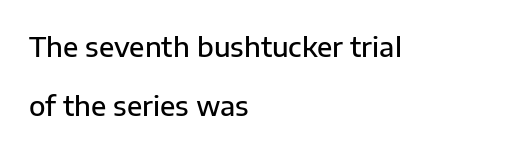
Q: Is the text bold? A: Semi-bold.
Q: Is the text italic (slanted)? A: No, it is upright.
Q: Is the text underlined? A: No.
Q: How is the paragraph aligned? A: Left-aligned.
Q: Is the spacing between letters normal or unusually wide? A: Normal.
Q: Is the spacing between lines tight, normal or loose? A: Loose.
